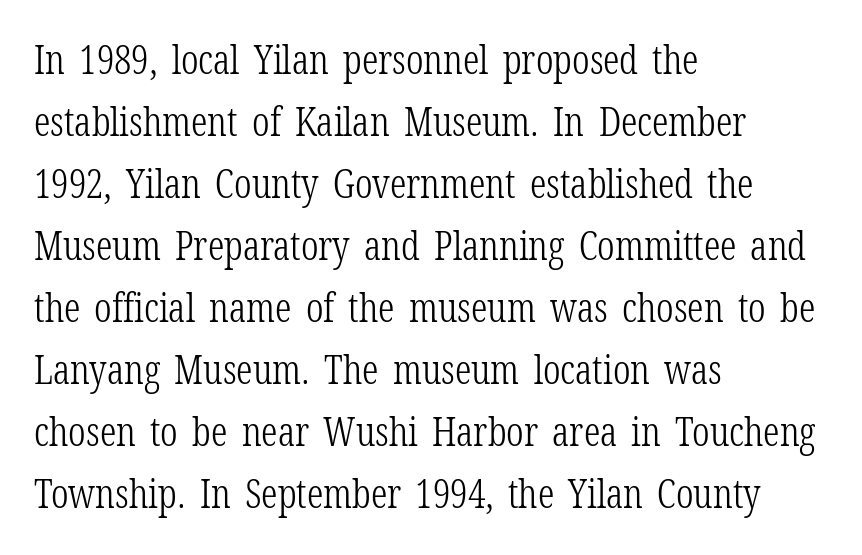
The image shows 40 px light, condensed serif type, upright; set left-aligned, normal line spacing (1.55x), normal letter spacing, not underlined; low stroke contrast and a medium x-height.
